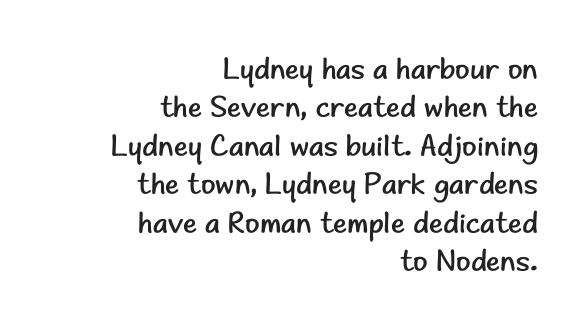
Nothing unusual about the tracking: characters are spaced as the font intends. The specimen reads as upright at a glance. Is there much room between lines? A standard amount, neither cramped nor airy. Think of a printed novel: that variable character pitch is what you see here.
